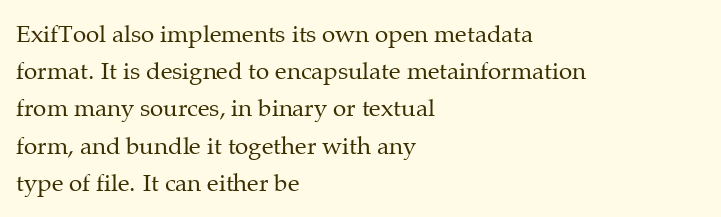
Ordinary non-slanted type is in use. This sample uses plain, unmodified letter spacing. Has an underline been added? It has not. The designer left line spacing at the default. The cut favours lightness, reaching ordinary text weight at its darkest. Layout note: lines flush left.
